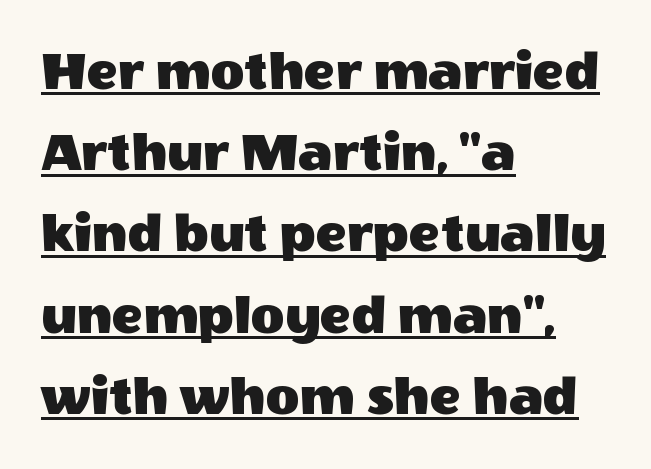
{"serif": "no", "italic": "no", "width": "normal", "x_height": "large", "monospaced": "no", "underline": "yes", "align": "left", "line_spacing": "normal", "line_spacing_ratio": 1.4, "letter_spacing": "normal", "letter_spacing_em": 0.0, "glyph_px": 58}
